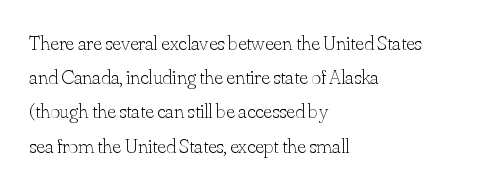
The image shows 21 px text type, upright; set left-aligned, normal line spacing (1.63x), normal letter spacing, not underlined.
